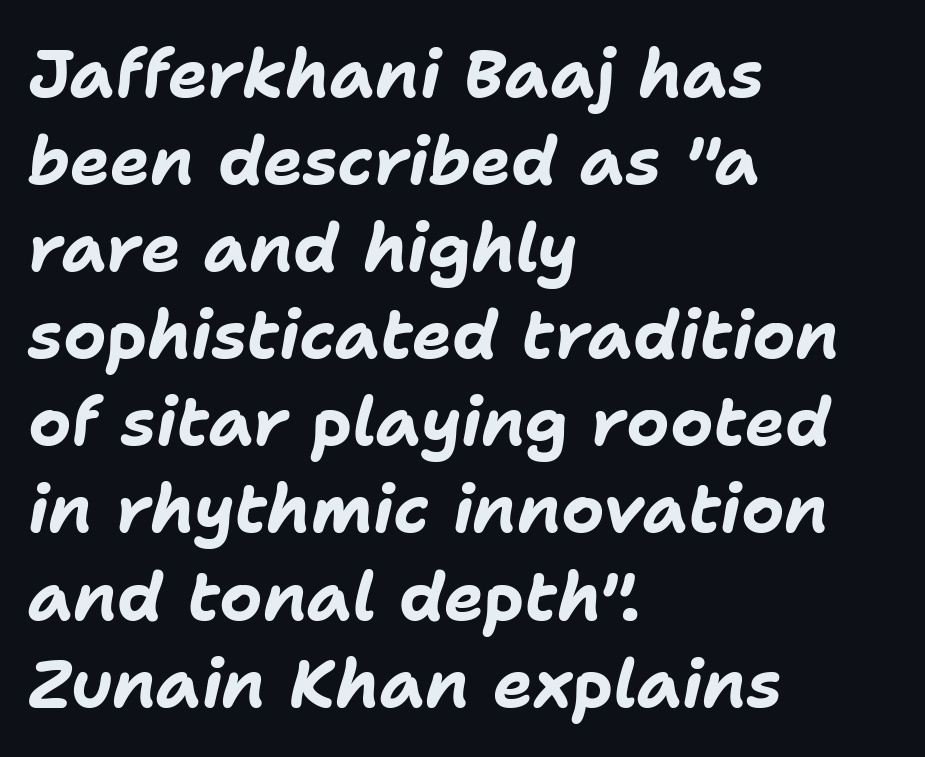
The font's italic variant was chosen for this text. Each line starts at the same left margin while the right side varies. Characters follow at the spacing the type designer built in. Clear beneath every line of the passage.
